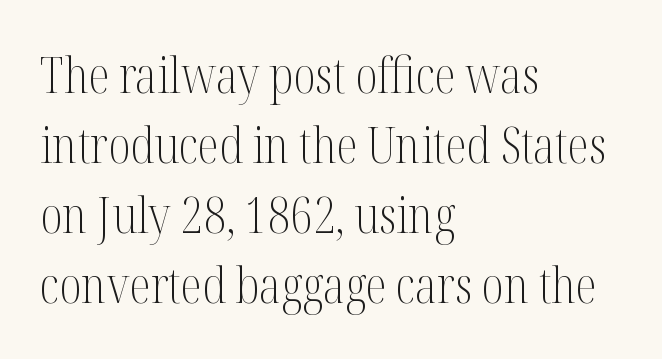
Q: Is the text bold? A: No.
Q: Is the text italic (slanted)? A: No, it is upright.
Q: Is the typeface a serif or a sans-serif typeface? A: Serif.
Q: Is the text underlined? A: No.
Q: How is the paragraph aligned? A: Left-aligned.
Q: Is the spacing between letters normal or unusually wide? A: Normal.
Q: Is the spacing between lines tight, normal or loose? A: Normal.
Q: Width (condensed, normal, or wide)? A: Condensed.
Q: Stroke contrast? A: Medium.
Q: x-height? A: Medium.
Q: Monospaced? A: No.
